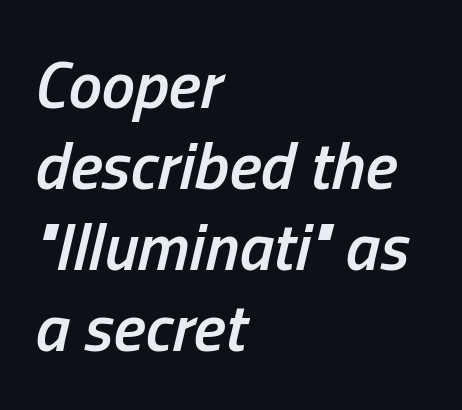
{"italic": "yes", "lean": "right", "slant_degrees": 13, "bold": "semi", "weight": "semibold", "width": "condensed", "stroke_contrast": "low", "x_height": "medium", "monospaced": "no", "underline": "no", "align": "left", "line_spacing_ratio": 1.21, "letter_spacing": "normal", "letter_spacing_em": 0.0, "glyph_px": 67}
